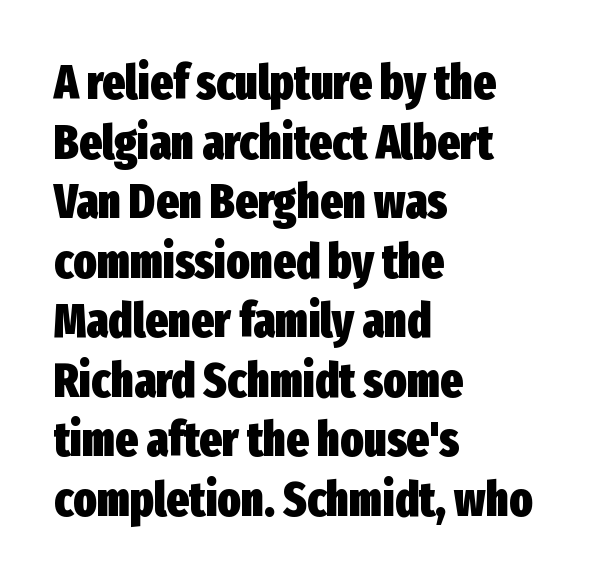
Nobody drew a line under any word here. Character widths vary here, with narrow letters taking less room than wide ones. Posture: vertical. Heft: maximum for text — a bold.
